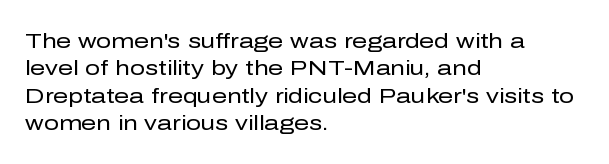
{"italic": "no", "bold": "no", "underline": "no", "align": "left", "line_spacing": "normal", "line_spacing_ratio": 1.3, "letter_spacing": "normal", "letter_spacing_em": 0.0, "glyph_px": 21}
